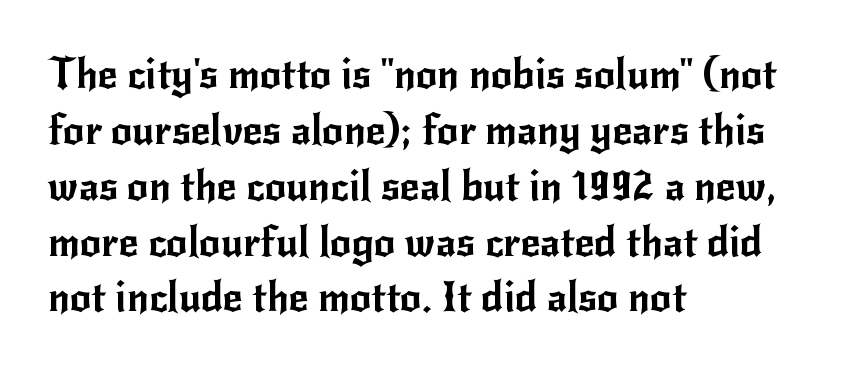
{"serif": "no", "italic": "no", "width": "normal", "stroke_contrast": "low", "x_height": "small", "monospaced": "no", "underline": "no", "align": "left", "line_spacing": "normal", "line_spacing_ratio": 1.33, "letter_spacing": "normal", "letter_spacing_em": 0.0, "glyph_px": 42}
